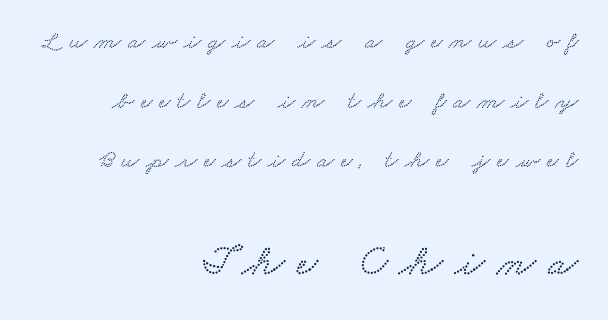
{"width": "wide", "stroke_contrast": "low", "x_height": "small", "monospaced": "no", "underline": "no", "align": "right", "line_spacing": "loose", "line_spacing_ratio": 2.39, "letter_spacing": "wide", "letter_spacing_em": 0.28, "larger_block": "second", "size_ratio": 1.76, "glyph_px": 44}
